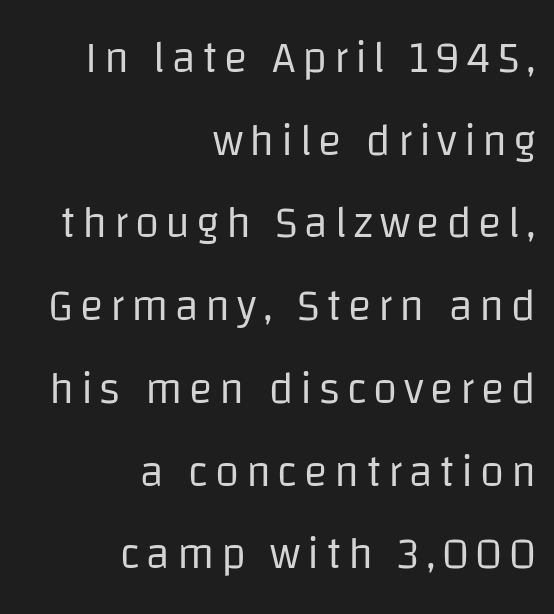
Q: Is the text bold? A: No.
Q: Is the text italic (slanted)? A: No, it is upright.
Q: Is the typeface a serif or a sans-serif typeface? A: Sans-serif.
Q: Is the text underlined? A: No.
Q: How is the paragraph aligned? A: Right-aligned.
Q: Width (condensed, normal, or wide)? A: Normal.
Q: Stroke contrast? A: Low.
Q: x-height? A: Large.
Q: Monospaced? A: No.
